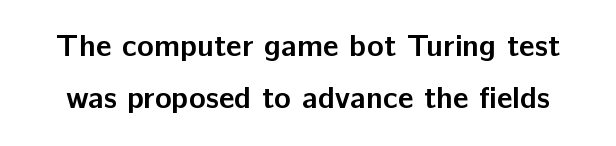
{"serif": "no", "italic": "no", "bold": "yes", "weight": "semibold", "width": "normal", "stroke_contrast": "low", "x_height": "medium", "monospaced": "no", "underline": "no", "line_spacing": "normal", "line_spacing_ratio": 1.67, "letter_spacing": "normal", "letter_spacing_em": 0.0, "glyph_px": 31}
